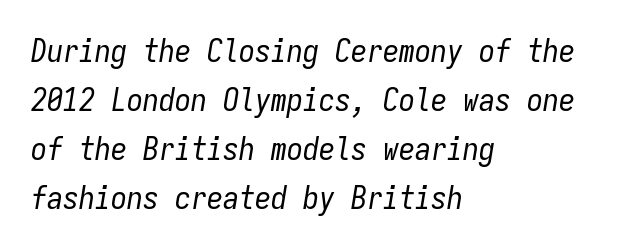
Q: Is the text bold? A: No.
Q: Is the text italic (slanted)? A: Yes, it leans right by about 9 degrees.
Q: Is the text underlined? A: No.
Q: How is the paragraph aligned? A: Left-aligned.
Q: Is the spacing between letters normal or unusually wide? A: Normal.
Q: Is the spacing between lines tight, normal or loose? A: Normal.
Q: Width (condensed, normal, or wide)? A: Condensed.
Q: Stroke contrast? A: Low.
Q: x-height? A: Medium.
Q: Monospaced? A: Yes.
